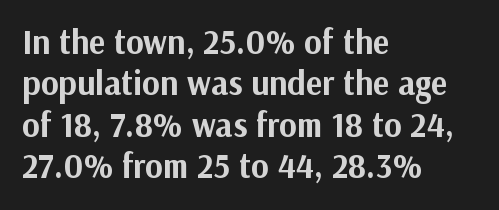
The image shows 34 px bold sans-serif type, upright; set left-aligned, line spacing 1.22x, normal letter spacing, not underlined; medium stroke contrast and a medium x-height.
